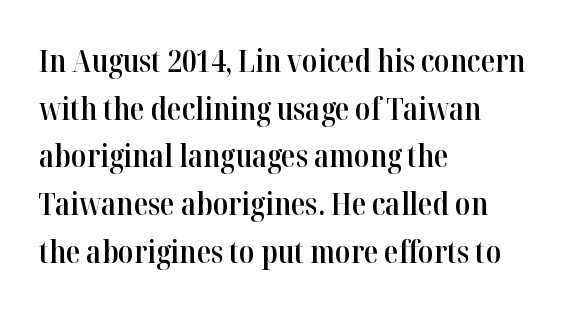
The paragraph shown leans on its left margin. Does extra space separate the letters? No, they use regular spacing. Serifs: yes, visible at the terminals of the letterforms. A typesetter would call this proportional, since set widths differ per character. The designer left line spacing at the default. Vertical strokes here are truly vertical.
